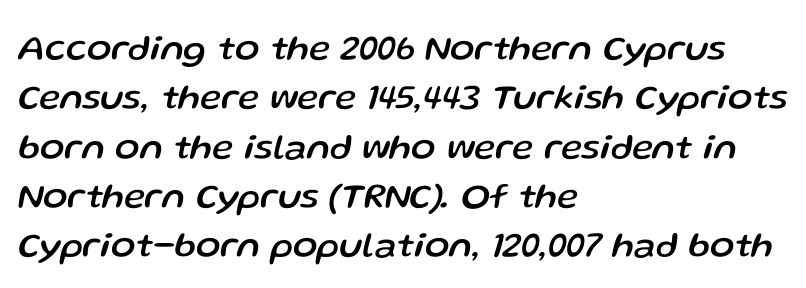
{"italic": "yes", "lean": "right", "slant_degrees": 13, "width": "normal", "stroke_contrast": "low", "x_height": "medium", "monospaced": "no", "underline": "no", "align": "left", "line_spacing": "normal", "line_spacing_ratio": 1.37, "letter_spacing": "normal", "letter_spacing_em": 0.0, "glyph_px": 36}
